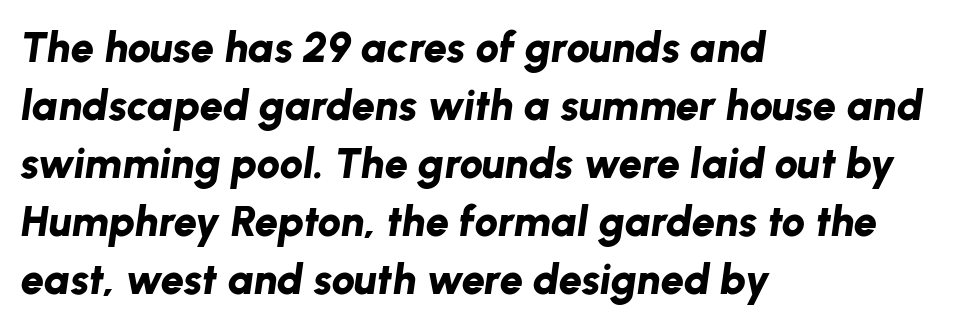
{"italic": "yes", "lean": "right", "slant_degrees": 8, "bold": "yes", "weight": "bold", "width": "normal", "stroke_contrast": "low", "x_height": "medium", "monospaced": "no", "underline": "no", "align": "left", "line_spacing": "normal", "line_spacing_ratio": 1.38, "letter_spacing": "normal", "letter_spacing_em": 0.0, "glyph_px": 42}
